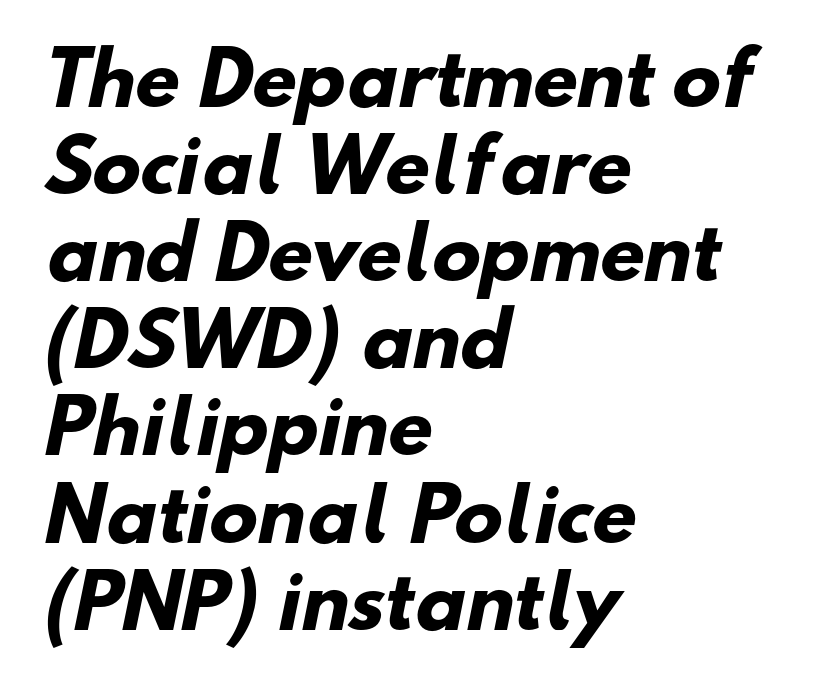
Q: Is the text bold? A: Yes.
Q: Is the typeface a serif or a sans-serif typeface? A: Sans-serif.
Q: Is the text underlined? A: No.
Q: How is the paragraph aligned? A: Left-aligned.
Q: Is the spacing between letters normal or unusually wide? A: Normal.
Q: Width (condensed, normal, or wide)? A: Normal.
Q: Stroke contrast? A: Low.
Q: x-height? A: Small.
Q: Monospaced? A: No.
